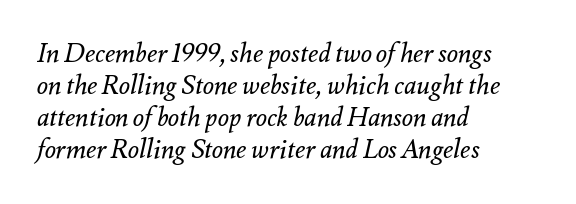
The image shows 26 px text type, italic (leaning right); set left-aligned, line spacing 1.23x, normal letter spacing, not underlined.
